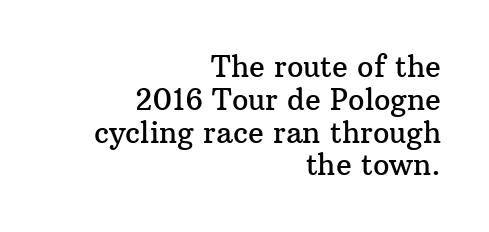
{"serif": "yes", "italic": "no", "width": "normal", "stroke_contrast": "medium", "x_height": "medium", "monospaced": "no", "underline": "no", "align": "right", "line_spacing": "tight", "line_spacing_ratio": 1.13, "letter_spacing": "normal", "letter_spacing_em": 0.0, "glyph_px": 29}
